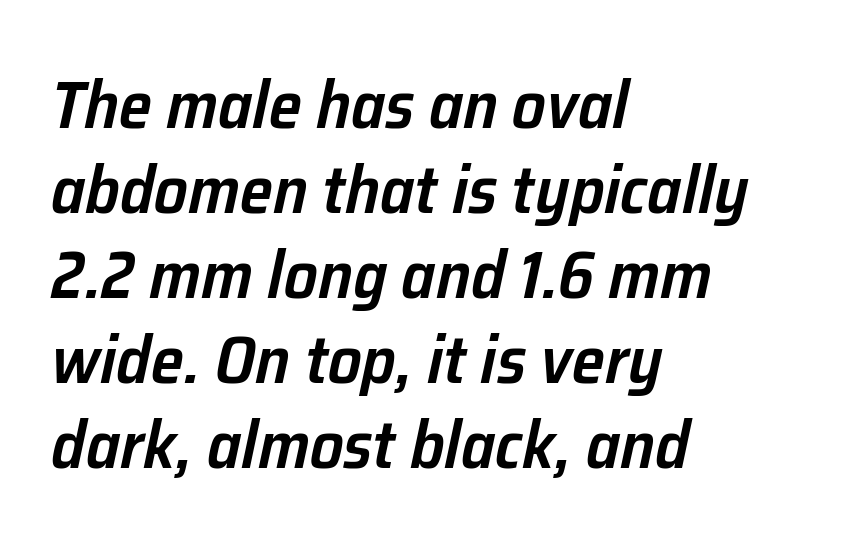
Q: Is the text bold? A: Semi-bold.
Q: Is the text italic (slanted)? A: Yes, it leans right by about 12 degrees.
Q: Is the text underlined? A: No.
Q: How is the paragraph aligned? A: Left-aligned.
Q: Is the spacing between letters normal or unusually wide? A: Normal.
Q: Is the spacing between lines tight, normal or loose? A: Normal.
Q: Width (condensed, normal, or wide)? A: Normal.
Q: Stroke contrast? A: Low.
Q: x-height? A: Medium.
Q: Monospaced? A: No.
